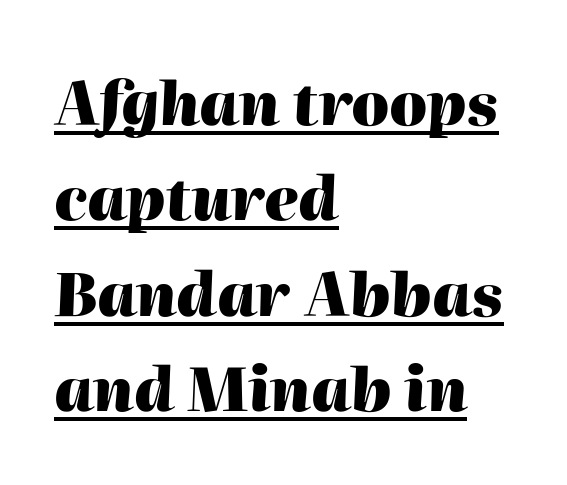
{"italic": "yes", "lean": "right", "slant_degrees": 2, "bold": "yes", "weight": "heavy", "width": "normal", "stroke_contrast": "high", "x_height": "medium", "monospaced": "no", "underline": "yes", "align": "left", "line_spacing": "normal", "line_spacing_ratio": 1.59, "letter_spacing": "normal", "letter_spacing_em": 0.0, "glyph_px": 60}
